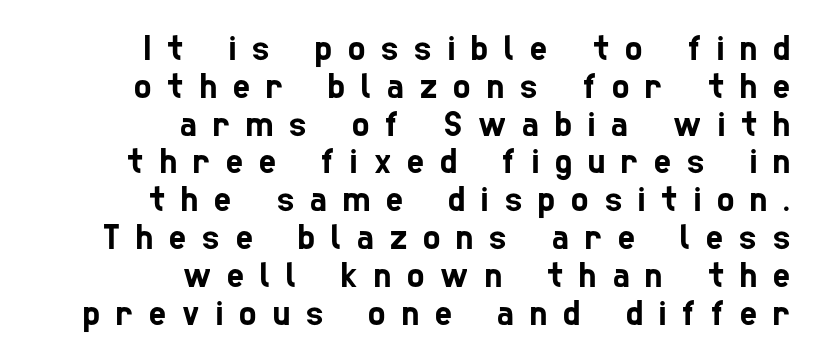
{"serif": "no", "width": "condensed", "stroke_contrast": "low", "x_height": "medium", "monospaced": "no", "underline": "no", "align": "right", "line_spacing": "tight", "line_spacing_ratio": 1.05, "letter_spacing": "wide", "letter_spacing_em": 0.45, "glyph_px": 36}
